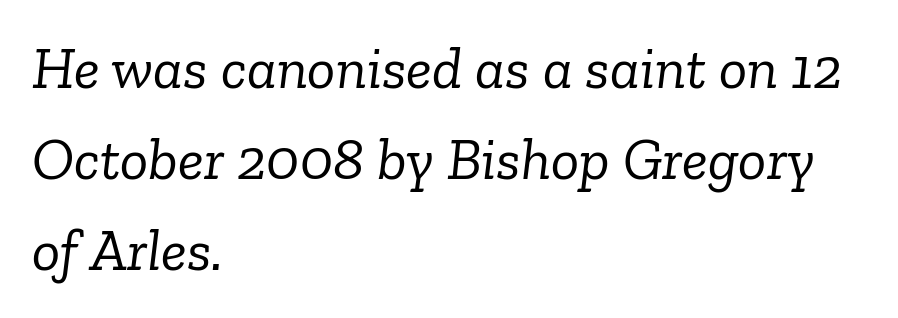
Q: Is the text bold? A: No.
Q: Is the text italic (slanted)? A: Yes, it leans right by about 6 degrees.
Q: Is the typeface a serif or a sans-serif typeface? A: Serif.
Q: Is the text underlined? A: No.
Q: How is the paragraph aligned? A: Left-aligned.
Q: Is the spacing between letters normal or unusually wide? A: Normal.
Q: Is the spacing between lines tight, normal or loose? A: Normal.
Q: Width (condensed, normal, or wide)? A: Normal.
Q: Stroke contrast? A: Low.
Q: x-height? A: Medium.
Q: Monospaced? A: No.
